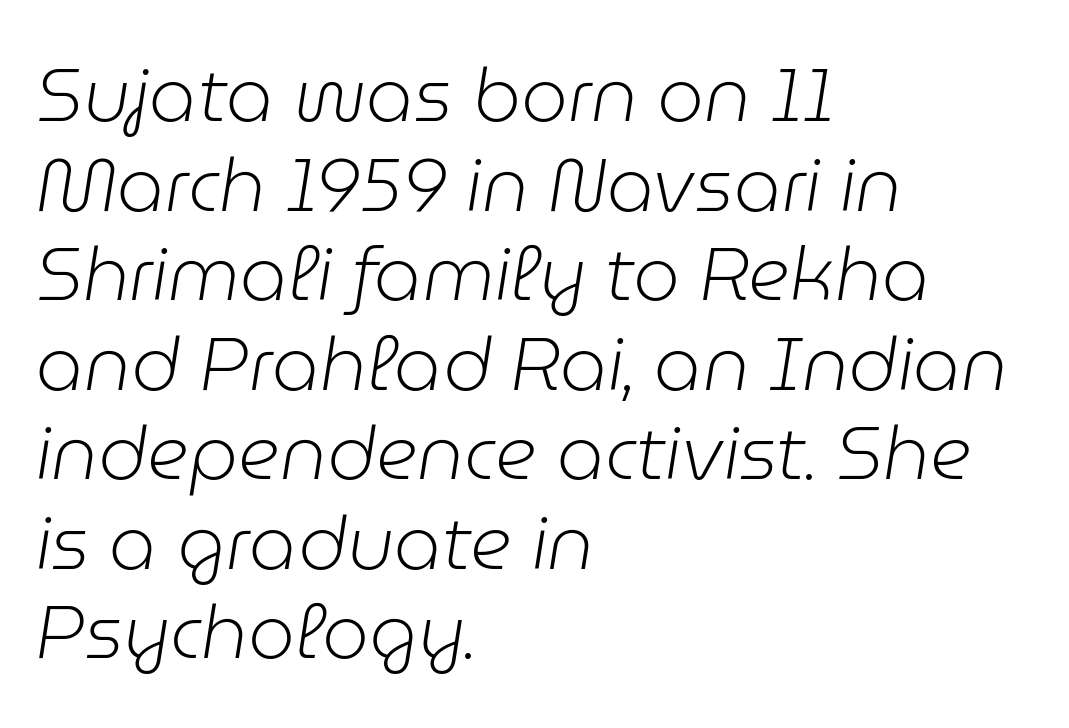
Q: Is the text bold? A: No.
Q: Is the text italic (slanted)? A: Yes, it leans right by about 9 degrees.
Q: Is the text underlined? A: No.
Q: How is the paragraph aligned? A: Left-aligned.
Q: Is the spacing between letters normal or unusually wide? A: Normal.
Q: Width (condensed, normal, or wide)? A: Normal.
Q: Stroke contrast? A: Low.
Q: x-height? A: Medium.
Q: Monospaced? A: No.
